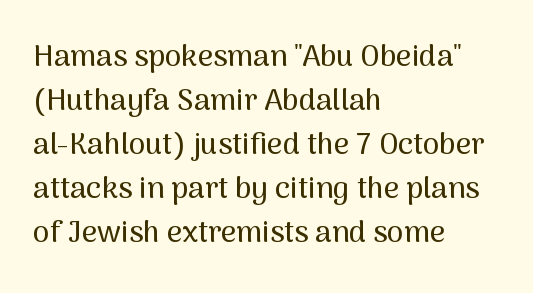
The image shows 30 px sans-serif type, upright; set left-aligned, normal line spacing (1.47x), normal letter spacing, not underlined; medium stroke contrast and a medium x-height.
